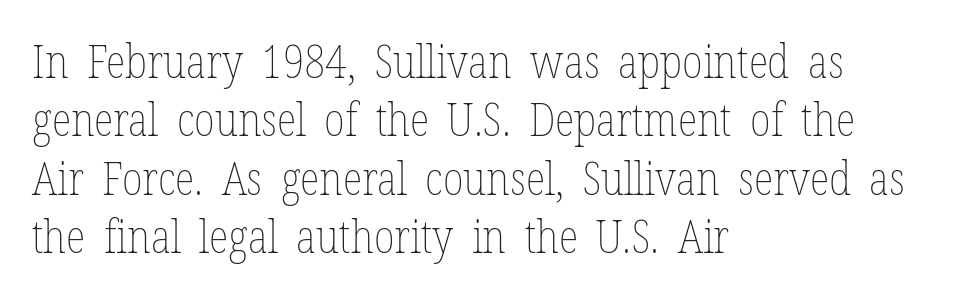
{"italic": "no", "bold": "no", "weight": "thin", "width": "condensed", "stroke_contrast": "low", "x_height": "medium", "monospaced": "no", "underline": "no", "align": "left", "line_spacing": "normal", "line_spacing_ratio": 1.27, "letter_spacing": "normal", "letter_spacing_em": 0.0, "glyph_px": 46}
